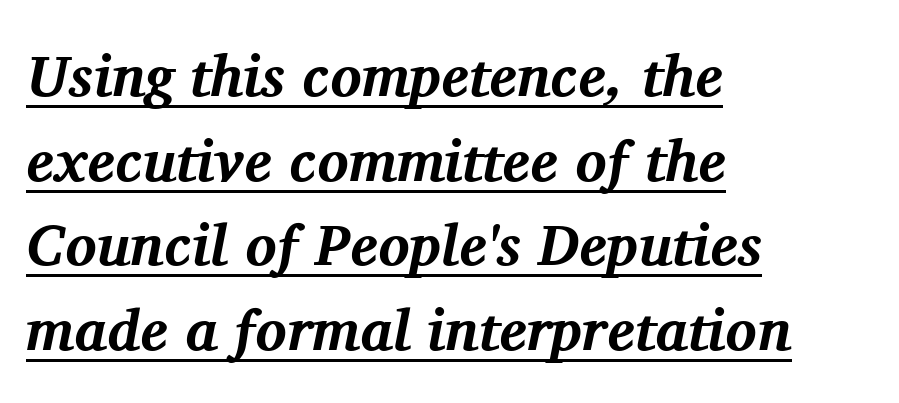
Interline gaps are of average width in this sample. Observe the ordinary spacing: letters are neighbours, not strangers. Students, observe the line beneath the letters — that is underlining. The font family rendered here belongs to the serif group.
